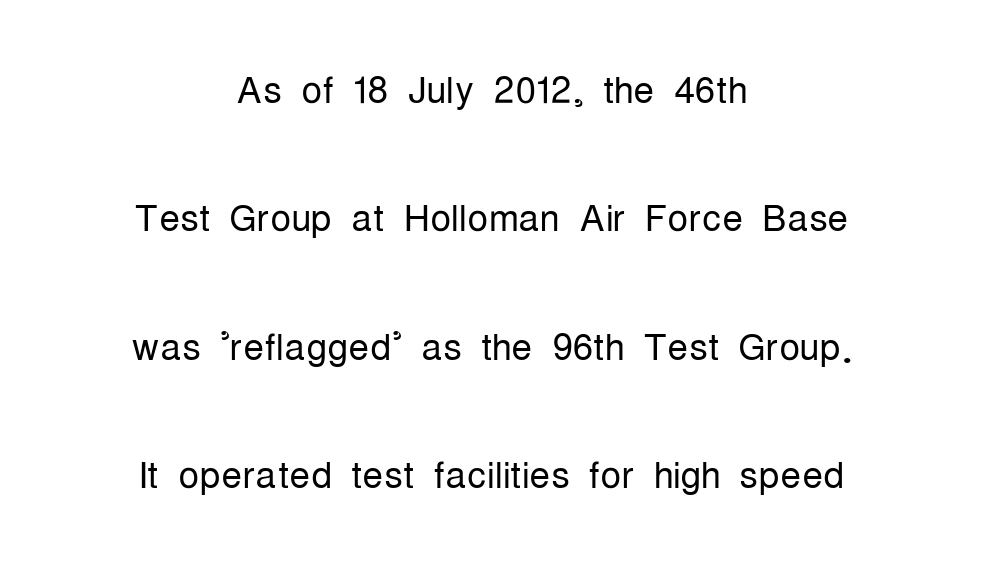
The image shows 52 px light, condensed sans-serif type, upright; set centered, loose line spacing (2.47x), normal letter spacing, not underlined; low stroke contrast and a medium x-height.
